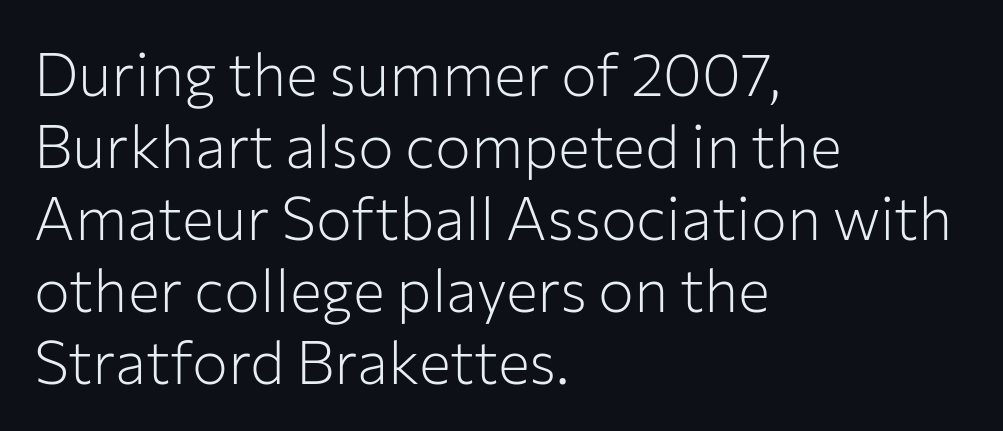
Q: Is the text bold? A: No.
Q: Is the text italic (slanted)? A: No, it is upright.
Q: Is the typeface a serif or a sans-serif typeface? A: Sans-serif.
Q: Is the text underlined? A: No.
Q: How is the paragraph aligned? A: Left-aligned.
Q: Is the spacing between letters normal or unusually wide? A: Normal.
Q: Width (condensed, normal, or wide)? A: Normal.
Q: Stroke contrast? A: Low.
Q: x-height? A: Medium.
Q: Monospaced? A: No.
